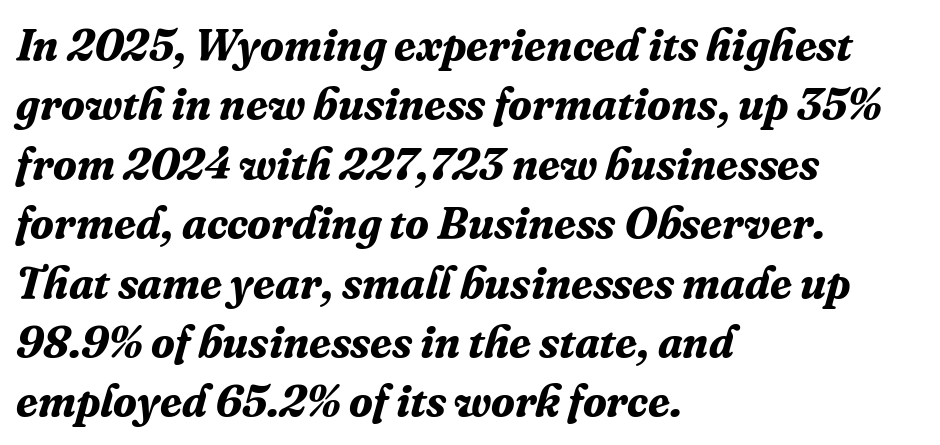
These lines keep a tight, regular rhythm from letter to letter. Rule under the text: the space is simply empty. Leading matches the norm, producing a regular column. This sample has the flowing, uneven cadence of proportional lettering.
